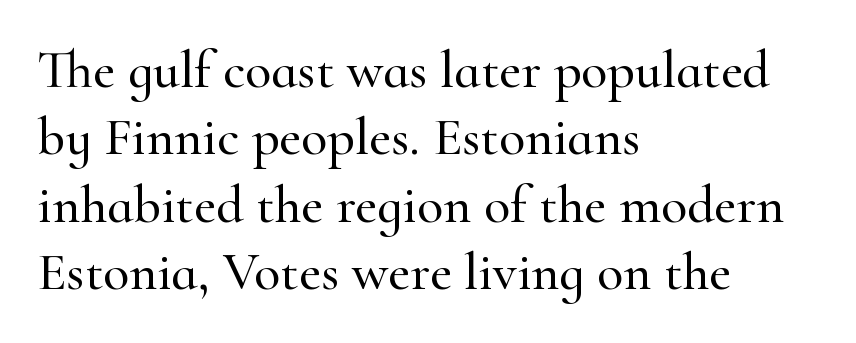
Q: Is the text italic (slanted)? A: No, it is upright.
Q: Is the typeface a serif or a sans-serif typeface? A: Serif.
Q: Is the text underlined? A: No.
Q: How is the paragraph aligned? A: Left-aligned.
Q: Is the spacing between letters normal or unusually wide? A: Normal.
Q: Is the spacing between lines tight, normal or loose? A: Normal.
Q: Width (condensed, normal, or wide)? A: Normal.
Q: Stroke contrast? A: High.
Q: x-height? A: Small.
Q: Monospaced? A: No.
